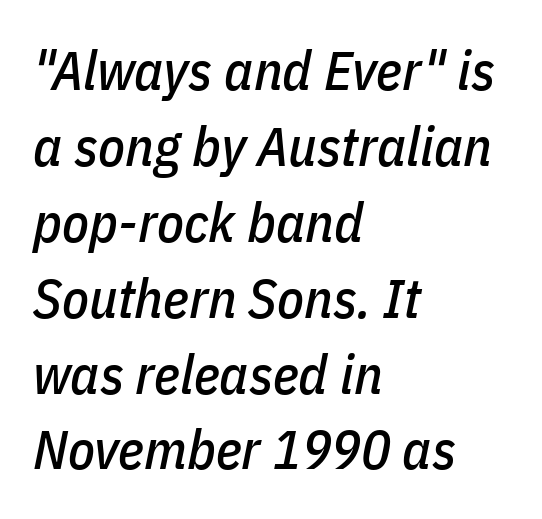
{"italic": "yes", "lean": "right", "slant_degrees": 11, "width": "condensed", "stroke_contrast": "low", "x_height": "medium", "monospaced": "no", "underline": "no", "align": "left", "line_spacing": "normal", "line_spacing_ratio": 1.38, "letter_spacing": "normal", "letter_spacing_em": 0.0, "glyph_px": 55}
